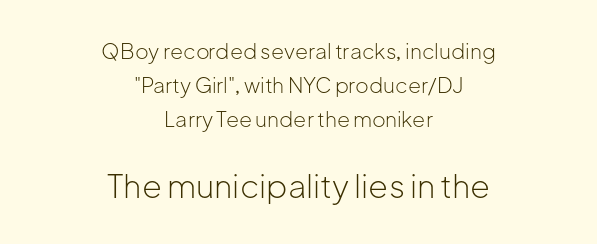
Compared with a flush-left layout, this one balances lines on the center instead. Unlike italic type, these characters show no tilt at all. Think of a printed novel: that variable character pitch is what you see here. The second block has been scaled up relative to the first.
